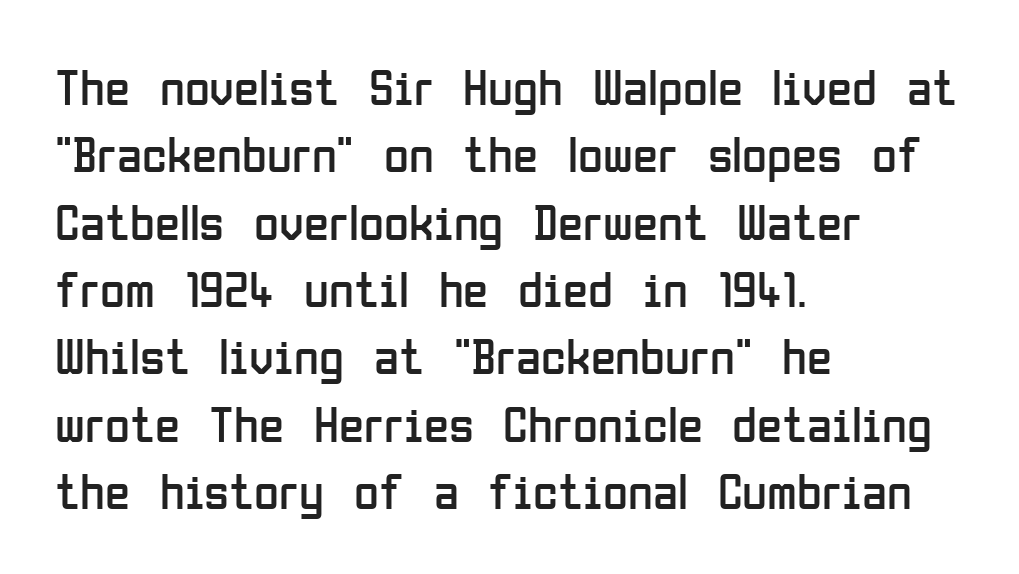
{"serif": "no", "italic": "no", "bold": "no", "weight": "regular", "width": "condensed", "stroke_contrast": "low", "x_height": "medium", "monospaced": "no", "underline": "no", "align": "left", "line_spacing": "normal", "line_spacing_ratio": 1.32, "letter_spacing": "normal", "letter_spacing_em": 0.0, "glyph_px": 51}
